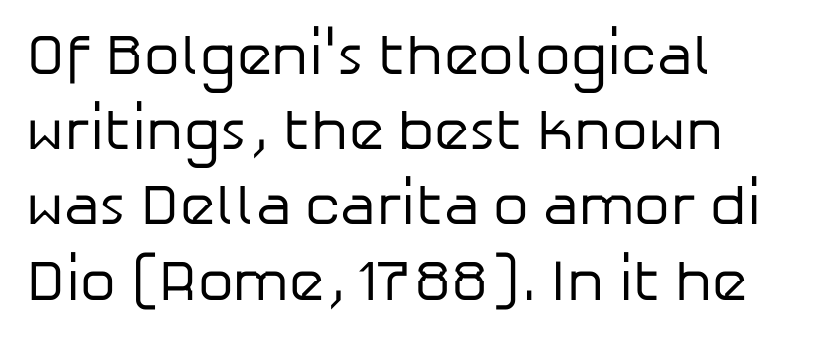
{"serif": "no", "italic": "no", "bold": "no", "weight": "regular", "width": "normal", "stroke_contrast": "low", "x_height": "medium", "monospaced": "no", "underline": "no", "align": "left", "line_spacing": "normal", "line_spacing_ratio": 1.32, "letter_spacing": "normal", "letter_spacing_em": 0.0, "glyph_px": 57}
